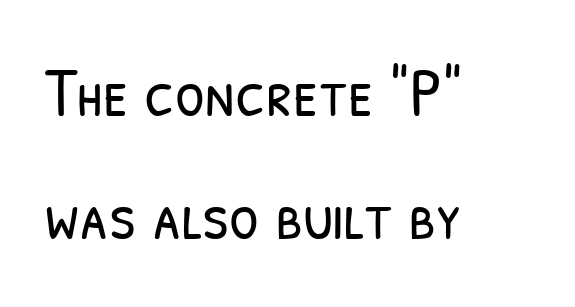
{"serif": "no", "bold": "no", "weight": "light", "width": "condensed", "stroke_contrast": "low", "x_height": "medium", "monospaced": "no", "underline": "no", "align": "left", "line_spacing_ratio": 1.81, "letter_spacing": "normal", "letter_spacing_em": 0.0, "glyph_px": 68}
